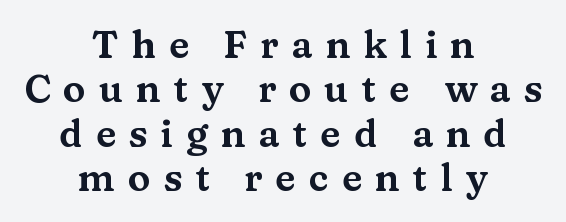
Any mark beneath the type? The region is blank. It's the straight-up-and-down kind of type. This sample uses expanded letter spacing, leaving extra air between glyphs. The designer went with a serif here, giving each stem small feet. Spacing verdict: proportional, widths tailored to each character.
